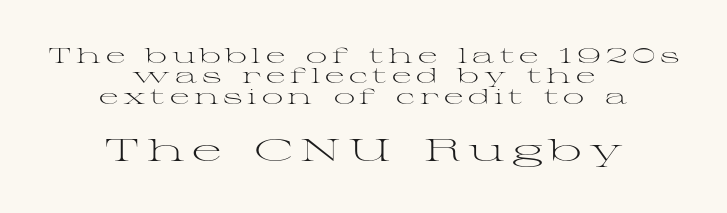
Q: Is the text bold? A: No.
Q: Is the text italic (slanted)? A: No, it is upright.
Q: Is the typeface a serif or a sans-serif typeface? A: Serif.
Q: Is the text underlined? A: No.
Q: How is the paragraph aligned? A: Centered.
Q: Is the spacing between letters normal or unusually wide? A: Unusually wide.
Q: Is the spacing between lines tight, normal or loose? A: Tight.
Q: Which block of text is set in a larger size, the first (top) or the second (bottom)? A: The second (bottom) one.
Q: Width (condensed, normal, or wide)? A: Wide.
Q: Stroke contrast? A: Medium.
Q: x-height? A: Medium.
Q: Monospaced? A: No.
